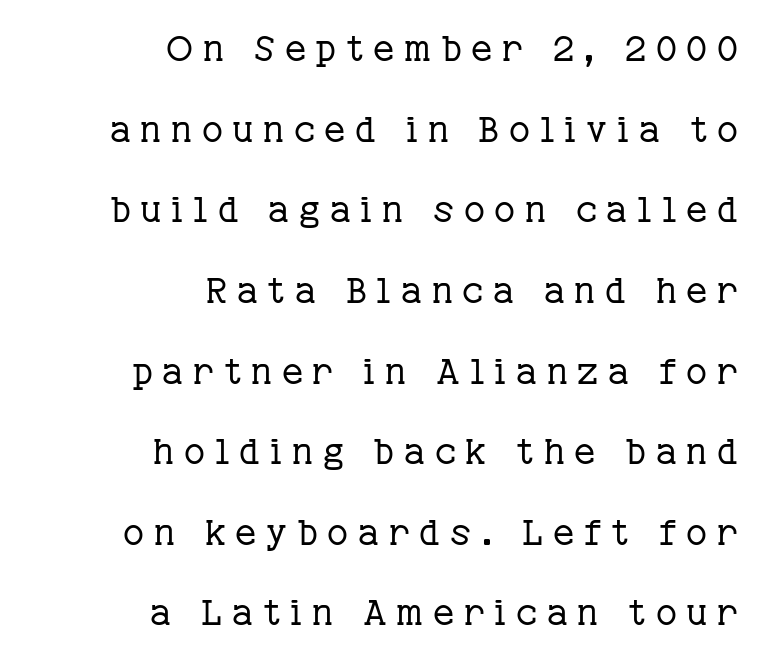
{"serif": "yes", "italic": "no", "bold": "no", "weight": "regular", "width": "normal", "stroke_contrast": "low", "x_height": "medium", "monospaced": "no", "underline": "no", "align": "right", "line_spacing": "loose", "line_spacing_ratio": 2.24, "letter_spacing": "wide", "letter_spacing_em": 0.27, "glyph_px": 36}
